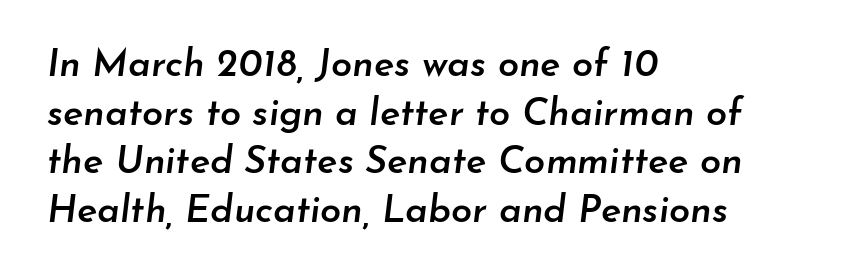
{"italic": "yes", "lean": "right", "slant_degrees": 7, "bold": "semi", "weight": "semibold", "width": "normal", "stroke_contrast": "low", "x_height": "small", "monospaced": "no", "underline": "no", "align": "left", "line_spacing": "normal", "line_spacing_ratio": 1.28, "letter_spacing": "normal", "letter_spacing_em": 0.0, "glyph_px": 38}
